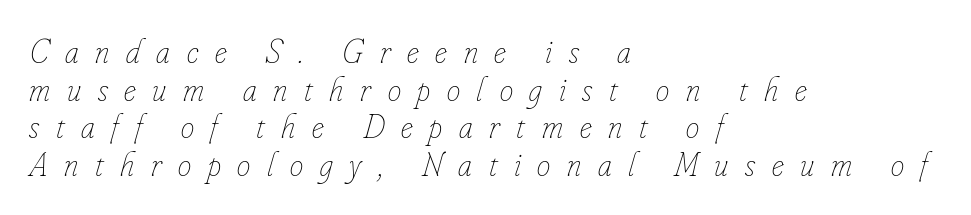
Q: Is the text bold? A: No.
Q: Is the text italic (slanted)? A: Yes, it leans right by about 16 degrees.
Q: Is the text underlined? A: No.
Q: How is the paragraph aligned? A: Left-aligned.
Q: Is the spacing between letters normal or unusually wide? A: Unusually wide.
Q: Is the spacing between lines tight, normal or loose? A: Tight.
Q: Width (condensed, normal, or wide)? A: Condensed.
Q: Stroke contrast? A: Low.
Q: x-height? A: Small.
Q: Monospaced? A: No.
